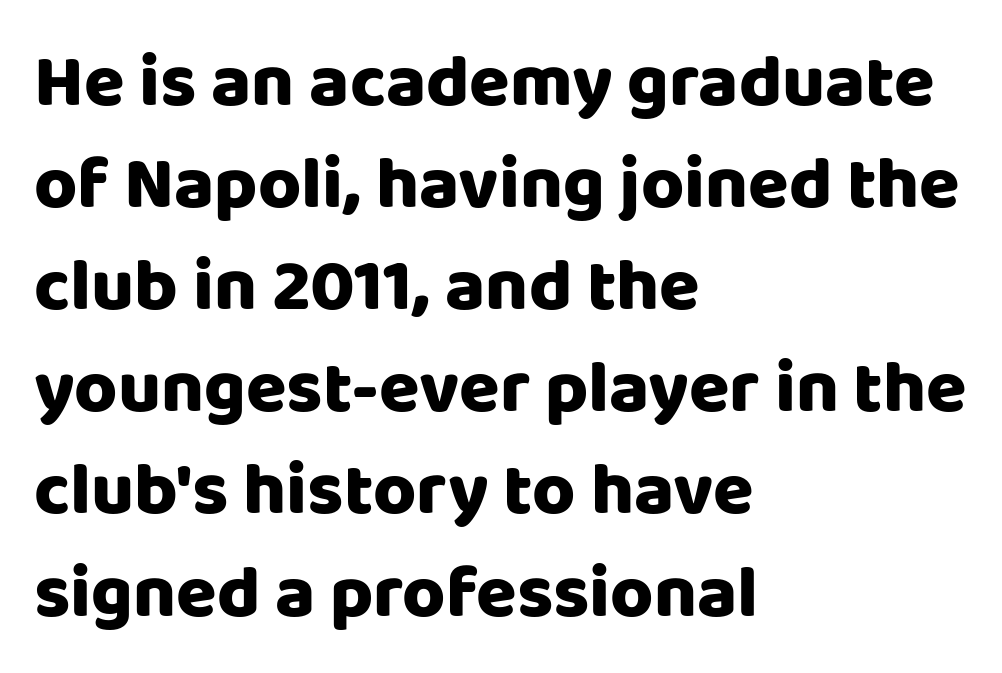
{"serif": "no", "italic": "no", "width": "normal", "stroke_contrast": "low", "x_height": "large", "monospaced": "no", "underline": "no", "align": "left", "line_spacing": "normal", "line_spacing_ratio": 1.38, "letter_spacing": "normal", "letter_spacing_em": 0.0, "glyph_px": 74}
